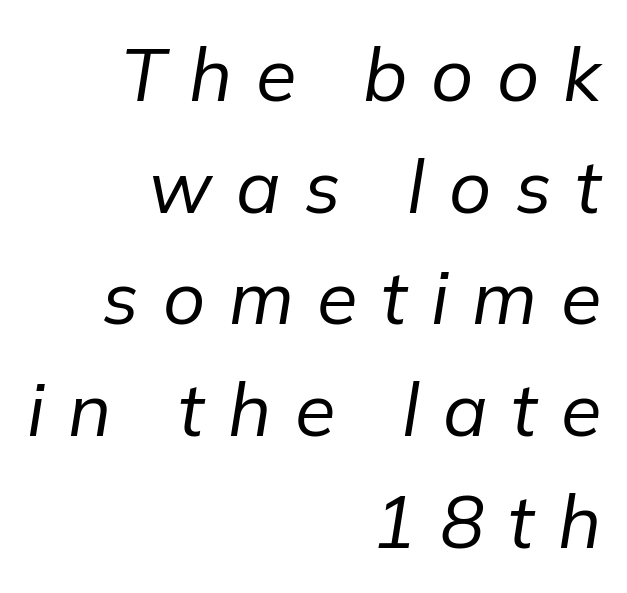
{"italic": "yes", "lean": "right", "slant_degrees": 9, "bold": "no", "weight": "regular", "width": "normal", "stroke_contrast": "low", "x_height": "medium", "monospaced": "no", "underline": "no", "align": "right", "line_spacing": "normal", "line_spacing_ratio": 1.51, "letter_spacing": "wide", "letter_spacing_em": 0.32, "glyph_px": 74}
